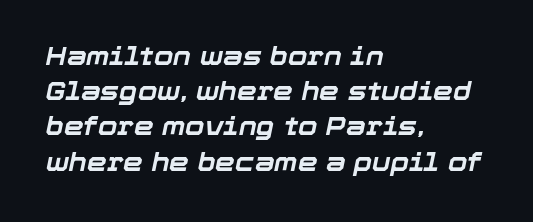
The image shows 25 px bold type, italic (leaning right); set left-aligned, normal line spacing (1.41x), normal letter spacing, not underlined.
